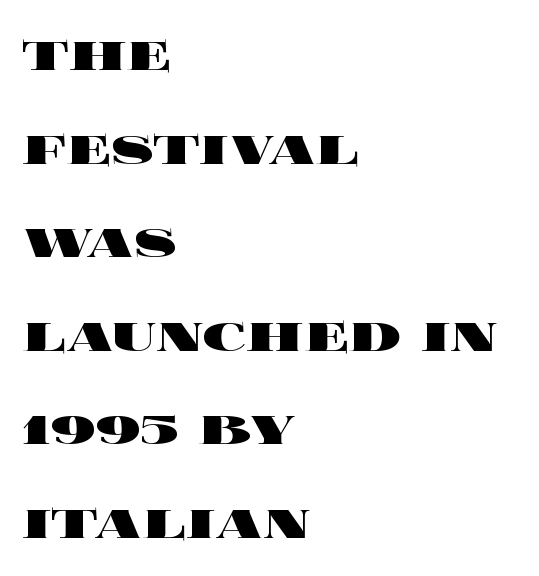
{"italic": "no", "bold": "yes", "weight": "heavy", "width": "wide", "x_height": "large", "monospaced": "no", "underline": "no", "align": "left", "line_spacing": "normal", "line_spacing_ratio": 1.51, "letter_spacing": "normal", "letter_spacing_em": 0.0, "glyph_px": 62}
